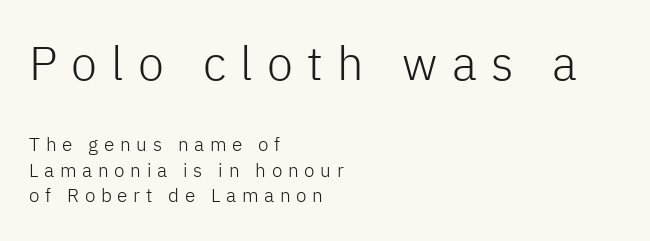
The image shows 47 px light sans-serif type, upright; set left-aligned, normal line spacing (1.35x), unusually wide letter spacing (+0.3 em), not underlined; the first (top) block is 2.47x larger; low stroke contrast and a medium x-height.
